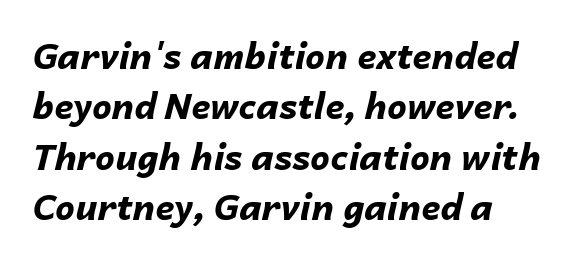
Leading: standard. Heavy-handed strokes throughout: this text is bold. The rendering anchors every line to the left-hand side. No extra tracking has been applied to these lines. The space directly below the letters is spotless. The letters advance in unequal steps, a hallmark of proportional type.
